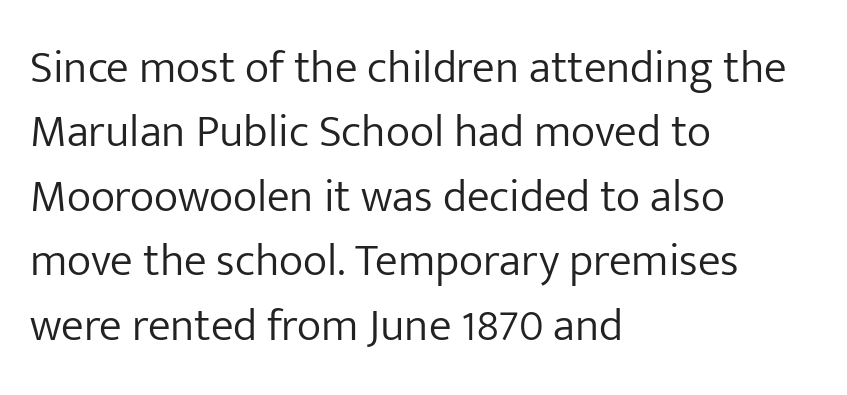
Stroke mass is kept to a normal reading level or below. Is the letter spacing exaggerated? No — it looks like the ordinary default. If you measured baseline to baseline, you'd find a middling distance. You could not count columns in this text — the font is proportionally spaced.
